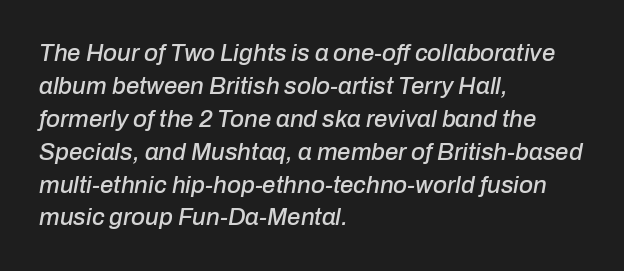
The image shows 24 px text type, italic (leaning right); set left-aligned, normal line spacing (1.37x), normal letter spacing, not underlined.
